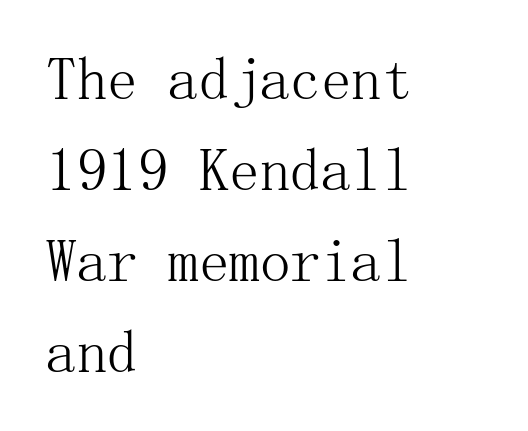
The image shows 61 px light serif type, upright; set left-aligned, normal line spacing (1.49x), normal letter spacing, not underlined; medium stroke contrast and a medium x-height.
